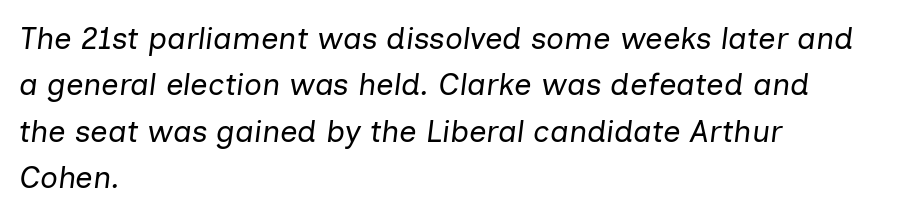
The image shows 31 px regular-weight type, italic (leaning right); set left-aligned, normal line spacing (1.5x), normal letter spacing, not underlined; low stroke contrast and a medium x-height.
